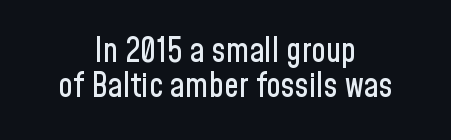
{"serif": "no", "italic": "no", "width": "condensed", "stroke_contrast": "low", "x_height": "medium", "monospaced": "no", "underline": "no", "align": "center", "line_spacing": "tight", "line_spacing_ratio": 1.06, "letter_spacing": "normal", "letter_spacing_em": 0.0, "glyph_px": 33}
